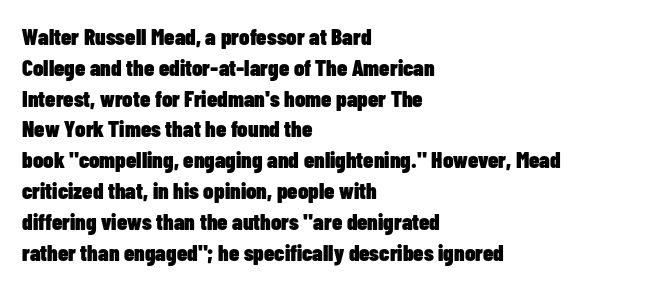
{"italic": "no", "bold": "yes", "underline": "no", "align": "left", "line_spacing": "normal", "line_spacing_ratio": 1.34, "letter_spacing": "normal", "letter_spacing_em": 0.0, "glyph_px": 23}
